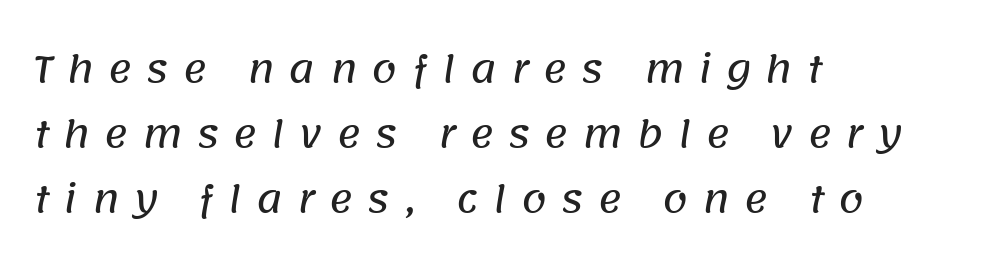
{"serif": "no", "width": "normal", "stroke_contrast": "low", "x_height": "large", "monospaced": "no", "underline": "no", "align": "left", "line_spacing_ratio": 1.81, "letter_spacing": "wide", "letter_spacing_em": 0.4, "glyph_px": 36}
